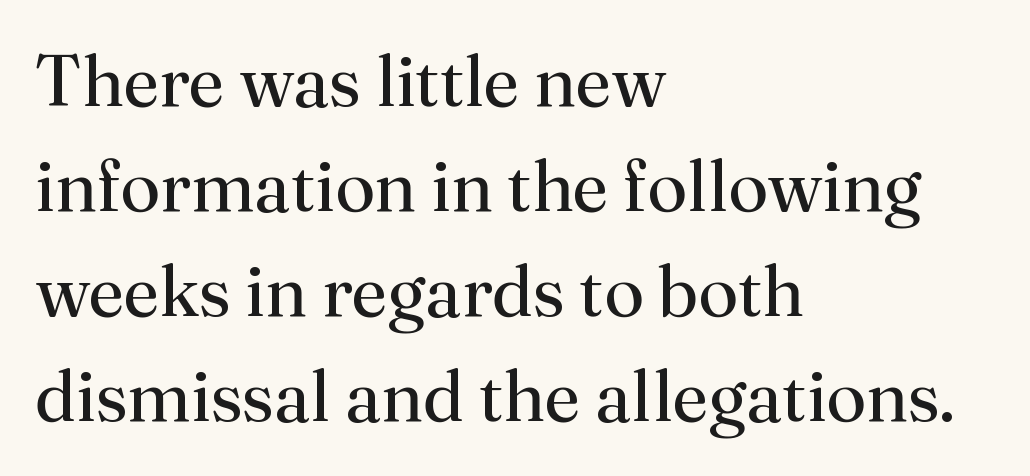
The paragraph shown leans on its left margin. The horizontal fit of the characters is conventional and even. The type sits square on the baseline with zero lean. One glance says typical: line gaps are just what's usual. Lines of text with bare space underneath.
